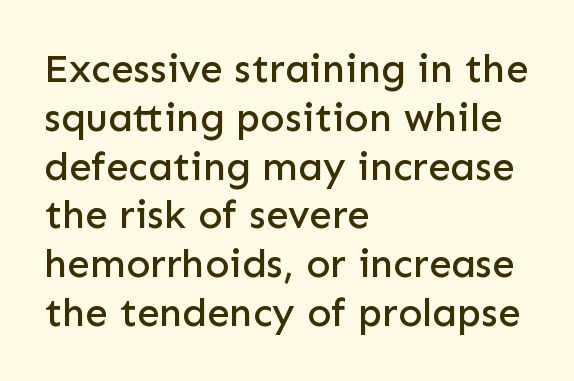
The image shows 40 px sans-serif type, upright; set left-aligned, line spacing 1.22x, normal letter spacing, not underlined; low stroke contrast and a medium x-height.
